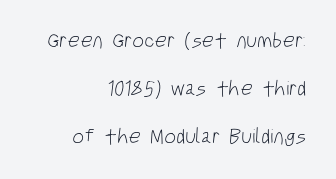
The letters look calm and open, with moderate or lighter stems. Does the leading feel generous? Absolutely, it's lavish. Line endings align vertically; line beginnings do not. How are the letters spaced? Ordinarily, with no added tracking.
